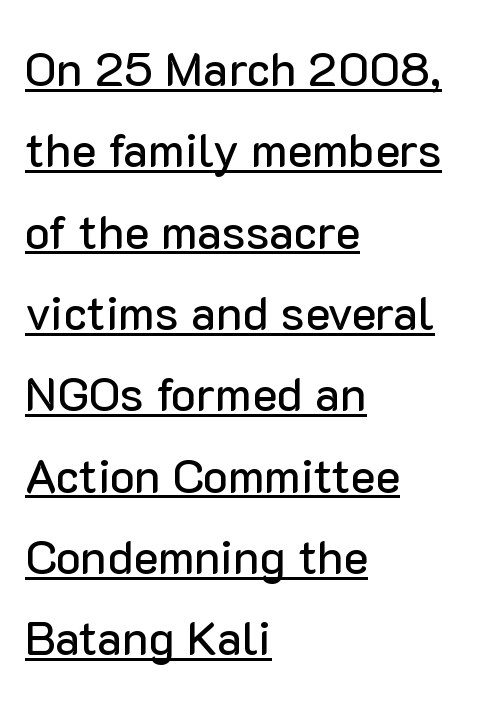
The image shows 47 px sans-serif type, upright; set left-aligned, line spacing 1.73x, normal letter spacing, underlined; low stroke contrast and a medium x-height.
